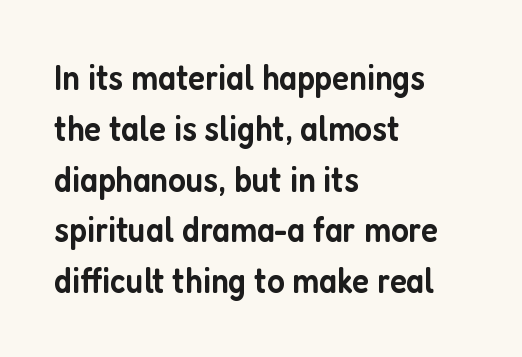
{"serif": "no", "italic": "no", "bold": "semi", "weight": "semibold", "width": "condensed", "stroke_contrast": "low", "x_height": "medium", "monospaced": "no", "underline": "no", "align": "left", "line_spacing": "normal", "line_spacing_ratio": 1.41, "letter_spacing": "normal", "letter_spacing_em": 0.0, "glyph_px": 36}
